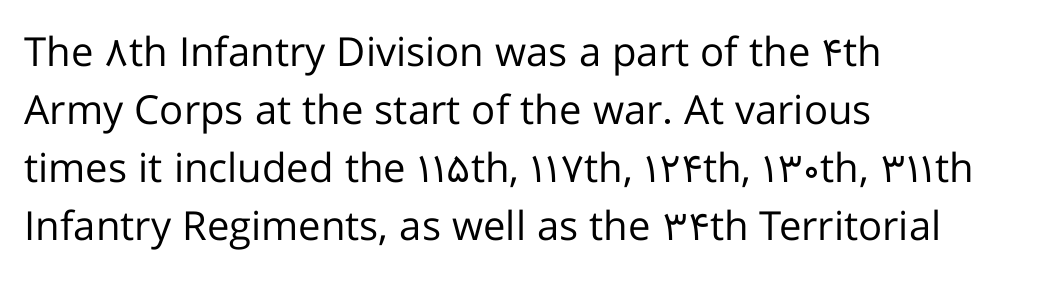
The compositor pushed each line to the left boundary. Character widths vary here, with narrow letters taking less room than wide ones. Designer's note — italics off, roman on. Each letter's strokes conclude bluntly, with no projecting serifs. The characters are drawn with everyday or finer stroke widths.
